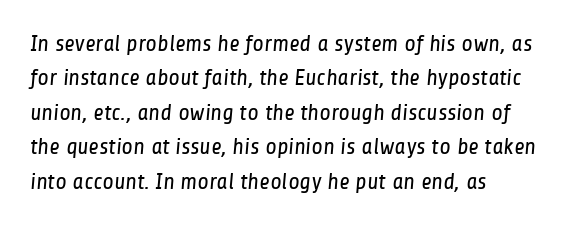
On a weight scale, this lands at 450 or below. Tracking here is standard; glyphs follow each other at the usual distance. Anything drawn beneath the words? Only blank space. Notice how the passage keeps a crisp vertical edge on the left only. The line-height multiplier appears to be the usual default.
